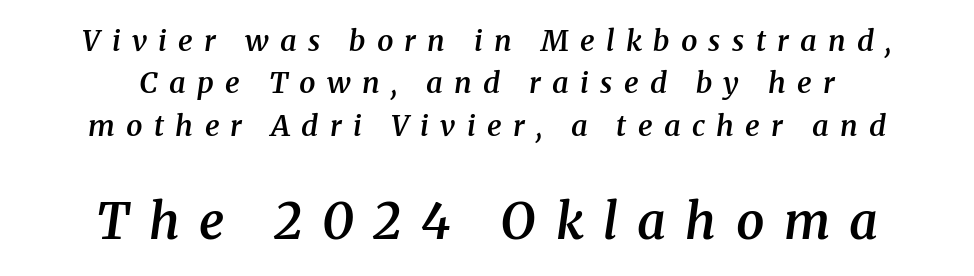
Q: Is the text bold? A: Semi-bold.
Q: Is the text italic (slanted)? A: Yes, it leans right by about 8 degrees.
Q: Is the typeface a serif or a sans-serif typeface? A: Serif.
Q: Is the text underlined? A: No.
Q: How is the paragraph aligned? A: Centered.
Q: Is the spacing between letters normal or unusually wide? A: Unusually wide.
Q: Is the spacing between lines tight, normal or loose? A: Normal.
Q: Which block of text is set in a larger size, the first (top) or the second (bottom)? A: The second (bottom) one.
Q: Width (condensed, normal, or wide)? A: Normal.
Q: Stroke contrast? A: Medium.
Q: x-height? A: Medium.
Q: Monospaced? A: No.
